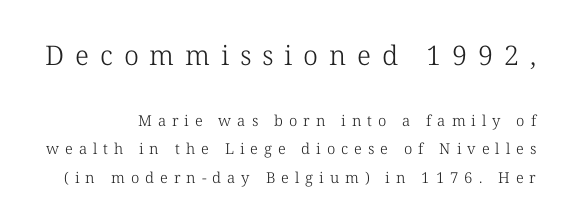
The image shows 27 px text type, upright; set loose line spacing (1.9x), unusually wide letter spacing (+0.4 em), not underlined; the first (top) block is 1.8x larger.
